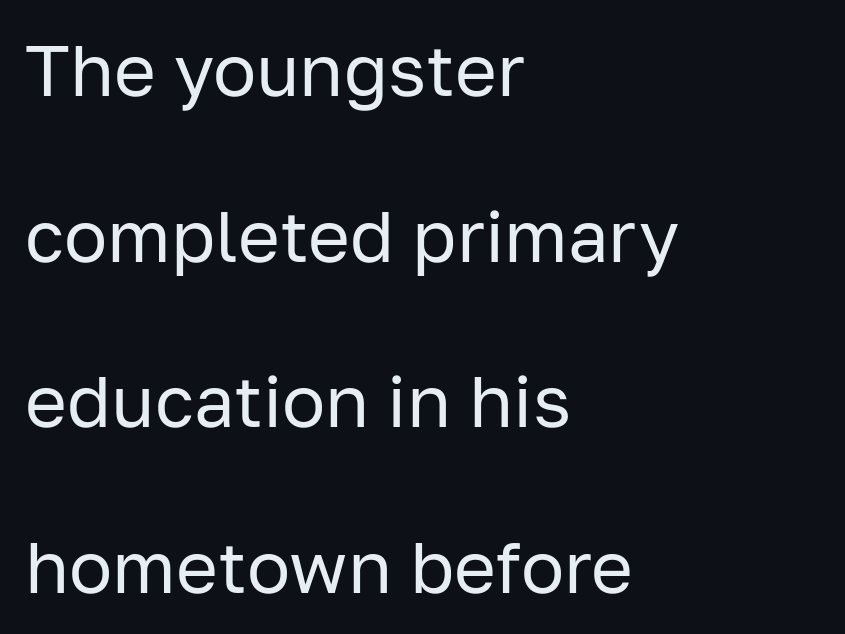
The image shows 72 px regular-weight sans-serif type, upright; set left-aligned, loose line spacing (2.3x), normal letter spacing, not underlined; low stroke contrast and a medium x-height.
